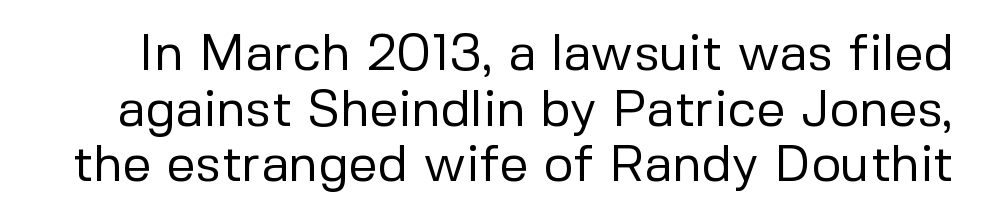
{"serif": "no", "italic": "no", "bold": "no", "weight": "regular", "width": "normal", "stroke_contrast": "low", "x_height": "medium", "monospaced": "no", "underline": "no", "line_spacing": "tight", "line_spacing_ratio": 1.09, "letter_spacing": "normal", "letter_spacing_em": 0.0, "glyph_px": 51}
